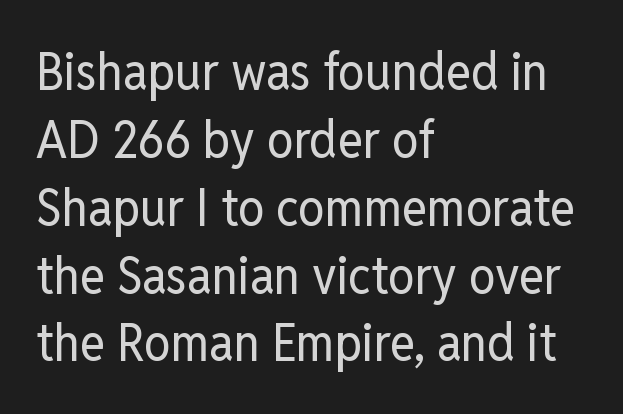
{"serif": "no", "italic": "no", "bold": "no", "weight": "regular", "width": "condensed", "stroke_contrast": "low", "x_height": "medium", "monospaced": "no", "underline": "no", "align": "left", "line_spacing": "normal", "line_spacing_ratio": 1.28, "letter_spacing": "normal", "letter_spacing_em": 0.0, "glyph_px": 53}
